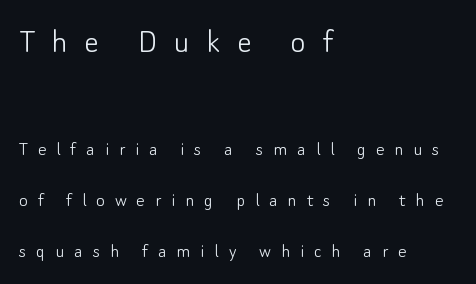
Q: Is the text bold? A: No.
Q: Is the text italic (slanted)? A: No, it is upright.
Q: Is the typeface a serif or a sans-serif typeface? A: Sans-serif.
Q: Is the text underlined? A: No.
Q: How is the paragraph aligned? A: Left-aligned.
Q: Is the spacing between letters normal or unusually wide? A: Unusually wide.
Q: Is the spacing between lines tight, normal or loose? A: Loose.
Q: Which block of text is set in a larger size, the first (top) or the second (bottom)? A: The first (top) one.
Q: Width (condensed, normal, or wide)? A: Normal.
Q: Stroke contrast? A: Low.
Q: x-height? A: Small.
Q: Monospaced? A: No.
